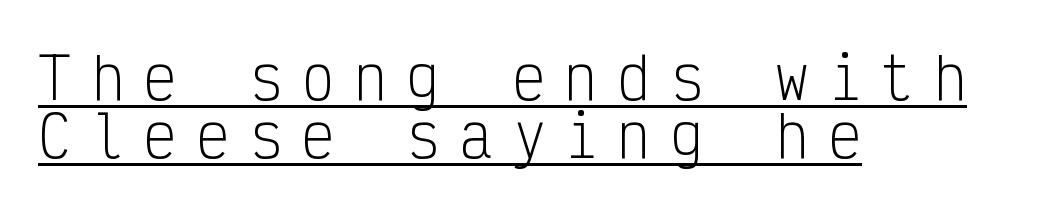
{"serif": "no", "italic": "no", "bold": "no", "weight": "light", "width": "condensed", "stroke_contrast": "low", "x_height": "medium", "monospaced": "yes", "underline": "yes", "align": "left", "line_spacing": "tight", "line_spacing_ratio": 1.03, "letter_spacing": "wide", "letter_spacing_em": 0.34, "glyph_px": 56}
